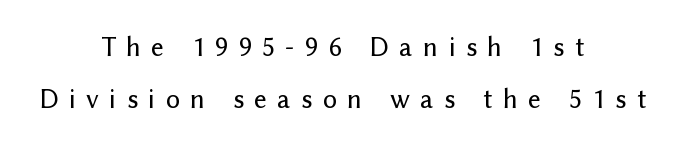
Line starts and ends both wander, symmetrically. The zone under the glyphs is completely vacant. Varying glyph widths throughout — classic text-font behaviour. Nope, not italic — everything's standing straight.
